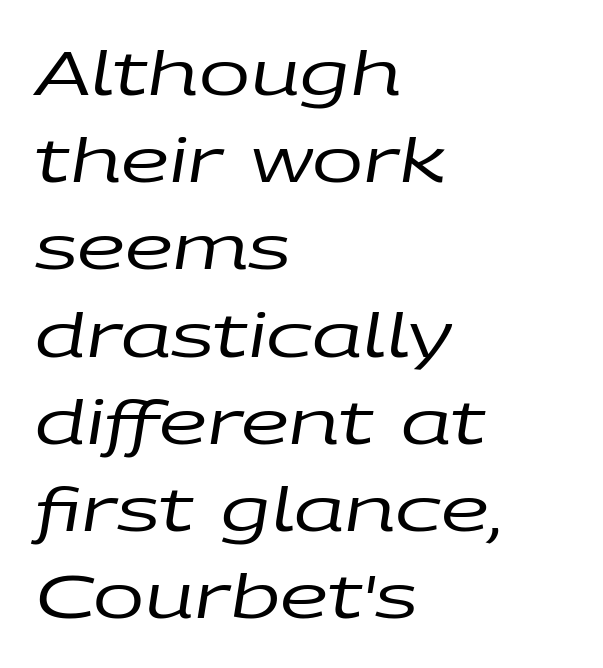
{"italic": "yes", "lean": "right", "slant_degrees": 9, "bold": "no", "weight": "regular", "width": "wide", "stroke_contrast": "low", "x_height": "large", "monospaced": "no", "underline": "no", "align": "left", "line_spacing": "normal", "line_spacing_ratio": 1.43, "letter_spacing": "normal", "letter_spacing_em": 0.0, "glyph_px": 61}
